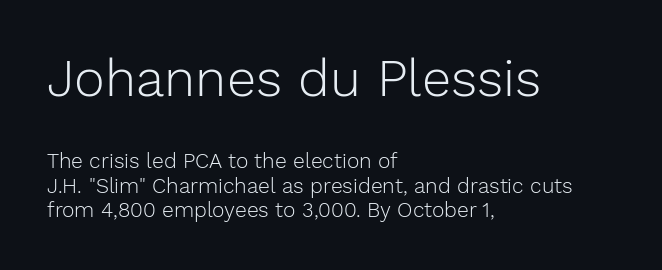
Q: Is the text bold? A: No.
Q: Is the text italic (slanted)? A: No, it is upright.
Q: Is the typeface a serif or a sans-serif typeface? A: Sans-serif.
Q: Is the text underlined? A: No.
Q: How is the paragraph aligned? A: Left-aligned.
Q: Is the spacing between letters normal or unusually wide? A: Normal.
Q: Is the spacing between lines tight, normal or loose? A: Tight.
Q: Which block of text is set in a larger size, the first (top) or the second (bottom)? A: The first (top) one.
Q: Width (condensed, normal, or wide)? A: Normal.
Q: Stroke contrast? A: Low.
Q: x-height? A: Medium.
Q: Monospaced? A: No.
